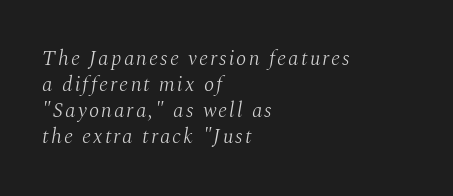
Q: Is the text bold? A: No.
Q: Is the text italic (slanted)? A: Yes, it leans right by about 10 degrees.
Q: Is the text underlined? A: No.
Q: How is the paragraph aligned? A: Left-aligned.
